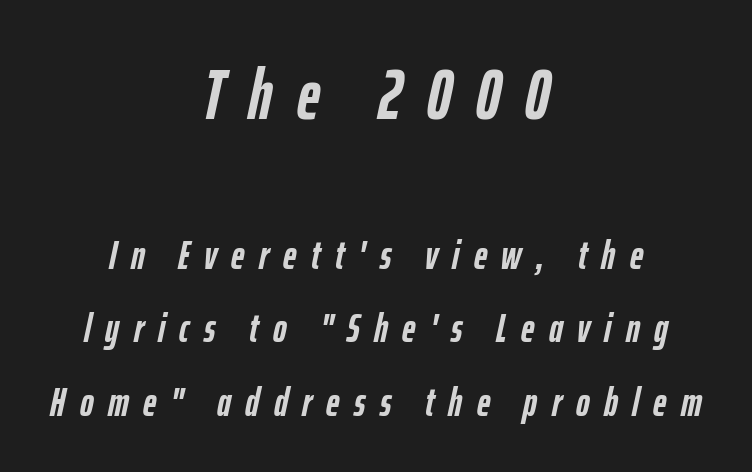
The image shows 71 px semibold, condensed type, italic (leaning right); set centered, line spacing 1.79x, unusually wide letter spacing (+0.35 em), not underlined; the first (top) block is 1.73x larger; low stroke contrast and a medium x-height.
